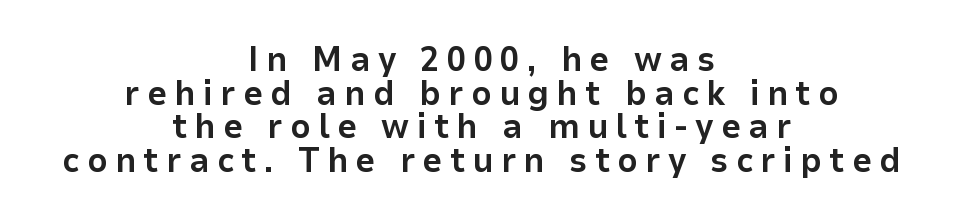
Q: Is the text bold? A: Yes.
Q: Is the text italic (slanted)? A: No, it is upright.
Q: Is the typeface a serif or a sans-serif typeface? A: Sans-serif.
Q: Is the text underlined? A: No.
Q: How is the paragraph aligned? A: Centered.
Q: Is the spacing between letters normal or unusually wide? A: Unusually wide.
Q: Is the spacing between lines tight, normal or loose? A: Tight.
Q: Width (condensed, normal, or wide)? A: Normal.
Q: Stroke contrast? A: Low.
Q: x-height? A: Medium.
Q: Monospaced? A: No.
